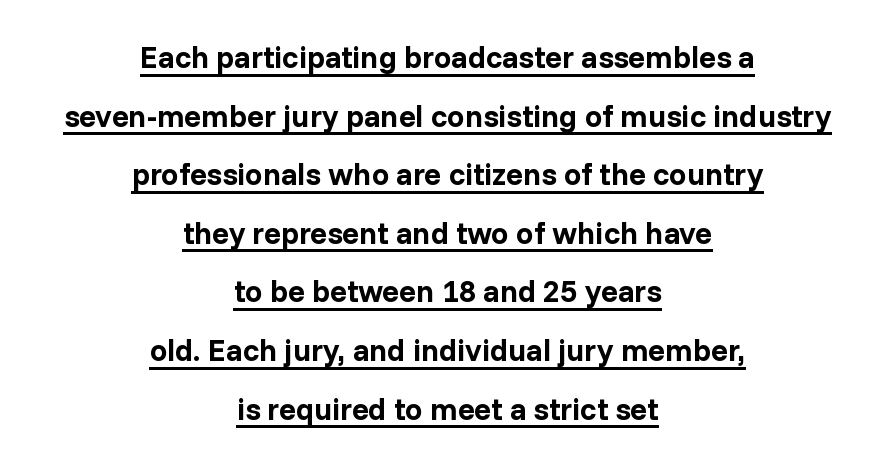
Q: Is the text bold? A: Yes.
Q: Is the text italic (slanted)? A: No, it is upright.
Q: Is the typeface a serif or a sans-serif typeface? A: Sans-serif.
Q: Is the text underlined? A: Yes.
Q: How is the paragraph aligned? A: Centered.
Q: Is the spacing between letters normal or unusually wide? A: Normal.
Q: Width (condensed, normal, or wide)? A: Normal.
Q: Stroke contrast? A: Low.
Q: x-height? A: Medium.
Q: Monospaced? A: No.
